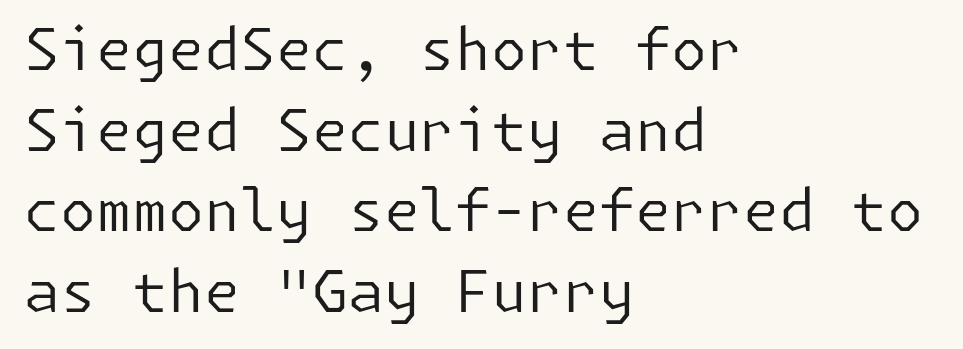
Vertically, the passage feels balanced, rows spaced as you'd expect. Each stroke keeps to a modest, everyday thickness or less. The glyphs in this specimen are sans serif. Nothing unusual about the tracking: characters are spaced as the font intends. Which margin do the lines hug? The left one — the right edge is uneven.
